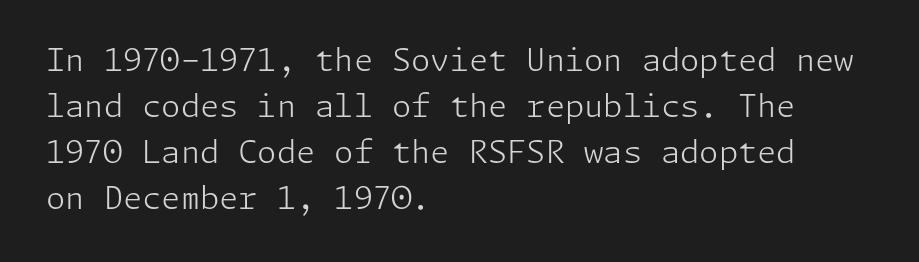
The lines are quadded left. This sample uses a sans-serif face. Short note: letters normally spaced. A bare baseline throughout the passage.
